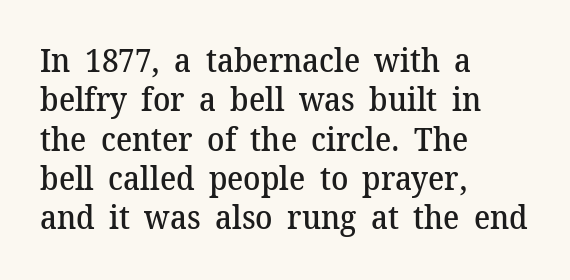
The image shows 32 px semibold serif type, upright; set left-aligned, line spacing 1.23x, normal letter spacing, not underlined; medium stroke contrast and a medium x-height.
